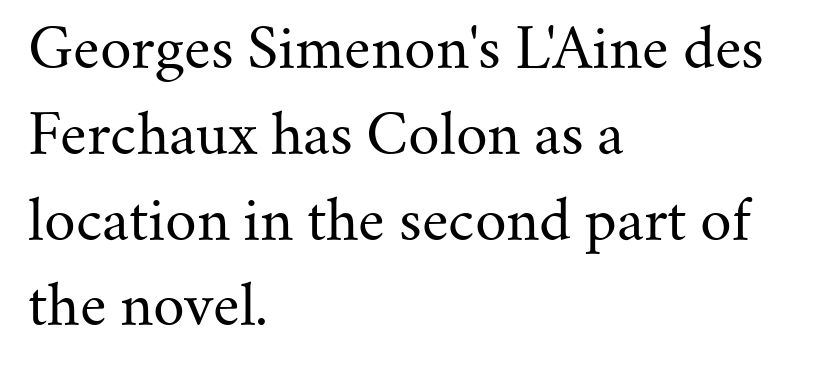
The setting favours the left margin, as ordinary paragraphs usually do. The face used here is proportionally spaced, like ordinary book or web type. The glyphs are unaccompanied by any horizontal stroke below them. No extra ink here — the face is not bold. The letters stand upright; this is a roman face.
